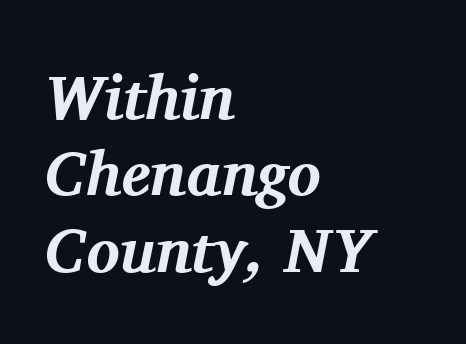
{"serif": "yes", "italic": "yes", "lean": "right", "slant_degrees": 11, "bold": "yes", "weight": "bold", "width": "normal", "stroke_contrast": "medium", "x_height": "medium", "monospaced": "no", "underline": "no", "align": "left", "line_spacing_ratio": 1.23, "letter_spacing": "normal", "letter_spacing_em": 0.0, "glyph_px": 62}
